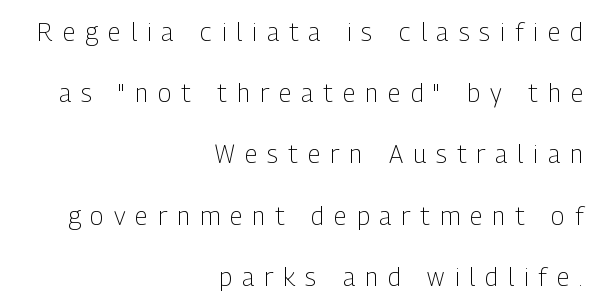
The image shows 25 px text type, upright; set right-aligned, loose line spacing (2.45x), unusually wide letter spacing (+0.4 em), not underlined.
